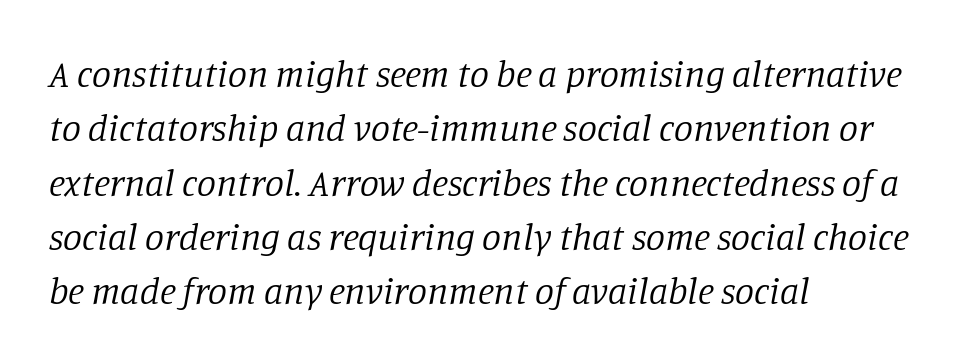
The image shows 38 px regular-weight serif type, italic (leaning right); set left-aligned, normal line spacing (1.43x), normal letter spacing, not underlined; low stroke contrast and a large x-height.
